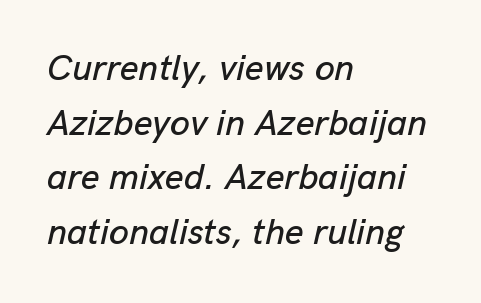
Q: Is the text italic (slanted)? A: Yes, it leans right by about 13 degrees.
Q: Is the text underlined? A: No.
Q: How is the paragraph aligned? A: Left-aligned.
Q: Is the spacing between letters normal or unusually wide? A: Normal.
Q: Is the spacing between lines tight, normal or loose? A: Normal.
Q: Width (condensed, normal, or wide)? A: Normal.
Q: Stroke contrast? A: Low.
Q: x-height? A: Medium.
Q: Monospaced? A: No.
